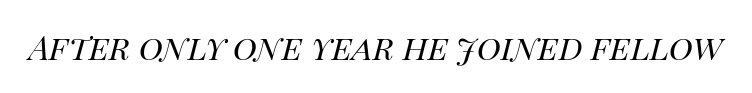
Letters rest on an invisible, unmarked baseline. Is the letter spacing exaggerated? No — it looks like the ordinary default. This is oblique type, the kind used for emphasis or titles. You could not count columns in this text — the font is proportionally spaced. The weight would be labelled regular, book, light, or lighter still.
